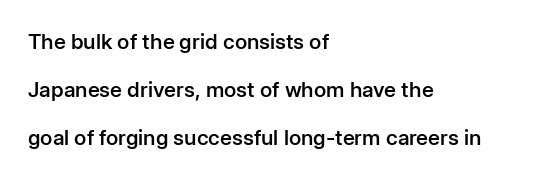
Q: Is the text bold? A: Semi-bold.
Q: Is the text italic (slanted)? A: No, it is upright.
Q: Is the text underlined? A: No.
Q: How is the paragraph aligned? A: Left-aligned.
Q: Is the spacing between letters normal or unusually wide? A: Normal.
Q: Is the spacing between lines tight, normal or loose? A: Loose.
